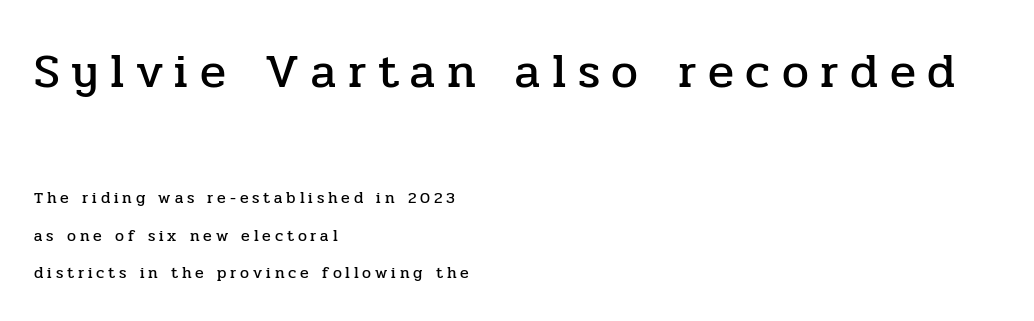
Proportional: the letters do not fall into vertical columns. Posture: vertical. Honestly, the letter spacing is so wide it's the main thing you notice. Quick note: interline space is abundant. I'd call this a serif setting — the letters wear small feet. The ragged edge is on the right, which tells us the setting is flush left.
